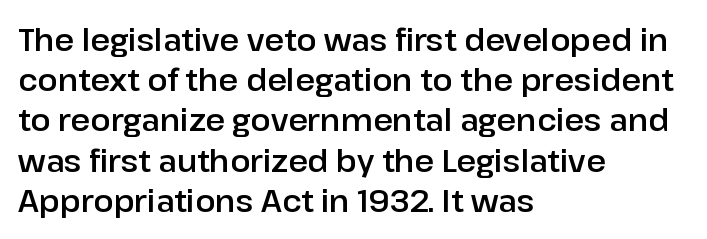
A typesetter would mark this as roman, not italic. The ragged edge is on the right, which tells us the setting is flush left. The lines sit at an ordinary, default distance from one another. The face used here is a sans, in the tradition of grotesques and geometrics.
